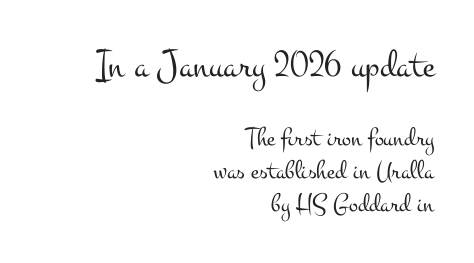
Q: Is the text bold? A: No.
Q: Is the text italic (slanted)? A: Yes.
Q: Is the text underlined? A: No.
Q: How is the paragraph aligned? A: Right-aligned.
Q: Is the spacing between letters normal or unusually wide? A: Normal.
Q: Which block of text is set in a larger size, the first (top) or the second (bottom)? A: The first (top) one.
Q: Width (condensed, normal, or wide)? A: Wide.
Q: Stroke contrast? A: Medium.
Q: x-height? A: Small.
Q: Monospaced? A: No.
